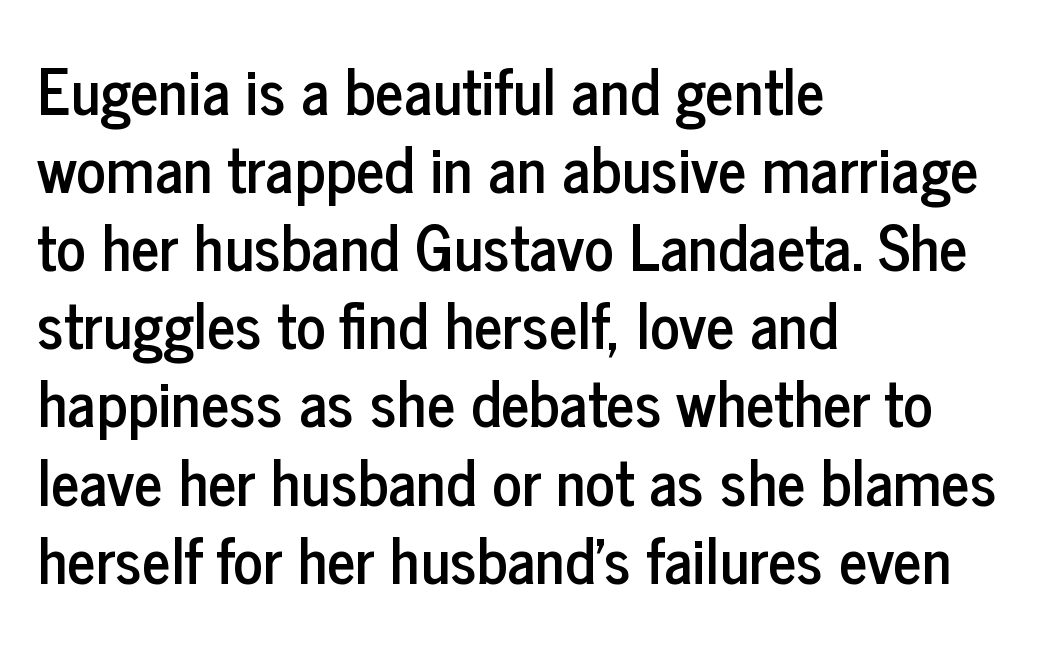
Q: Is the text italic (slanted)? A: No, it is upright.
Q: Is the typeface a serif or a sans-serif typeface? A: Sans-serif.
Q: Is the text underlined? A: No.
Q: How is the paragraph aligned? A: Left-aligned.
Q: Is the spacing between letters normal or unusually wide? A: Normal.
Q: Is the spacing between lines tight, normal or loose? A: Normal.
Q: Width (condensed, normal, or wide)? A: Condensed.
Q: Stroke contrast? A: Low.
Q: x-height? A: Medium.
Q: Monospaced? A: No.
